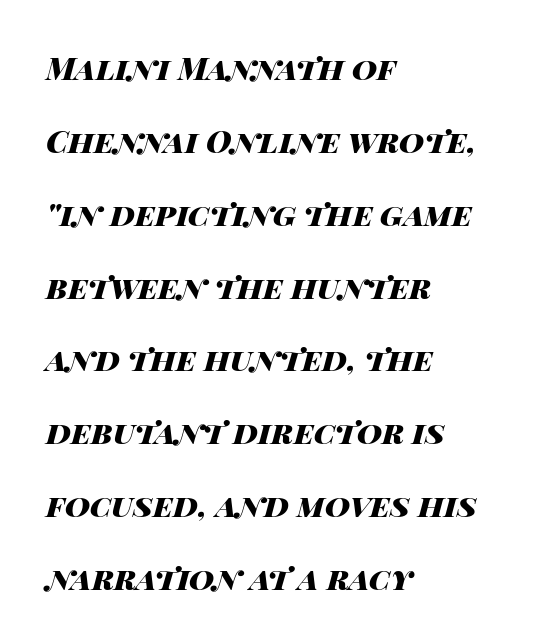
Q: Is the text bold? A: Yes.
Q: Is the text italic (slanted)? A: Yes, it leans right by about 14 degrees.
Q: Is the text underlined? A: No.
Q: How is the paragraph aligned? A: Left-aligned.
Q: Is the spacing between letters normal or unusually wide? A: Normal.
Q: Is the spacing between lines tight, normal or loose? A: Loose.
Q: Width (condensed, normal, or wide)? A: Wide.
Q: Stroke contrast? A: High.
Q: x-height? A: Large.
Q: Monospaced? A: No.
